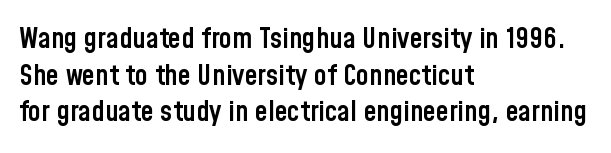
{"serif": "no", "italic": "no", "bold": "semi", "weight": "semibold", "width": "condensed", "stroke_contrast": "low", "x_height": "medium", "monospaced": "no", "underline": "no", "align": "left", "line_spacing": "normal", "line_spacing_ratio": 1.26, "letter_spacing": "normal", "letter_spacing_em": 0.0, "glyph_px": 29}
